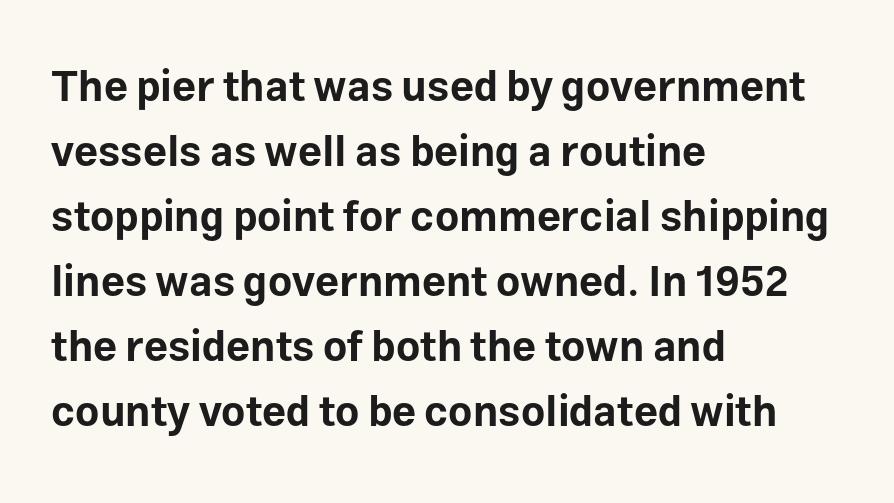
Q: Is the text bold? A: Yes.
Q: Is the text italic (slanted)? A: No, it is upright.
Q: Is the typeface a serif or a sans-serif typeface? A: Sans-serif.
Q: Is the text underlined? A: No.
Q: How is the paragraph aligned? A: Left-aligned.
Q: Is the spacing between letters normal or unusually wide? A: Normal.
Q: Is the spacing between lines tight, normal or loose? A: Normal.
Q: Width (condensed, normal, or wide)? A: Normal.
Q: Stroke contrast? A: Low.
Q: x-height? A: Medium.
Q: Monospaced? A: No.
